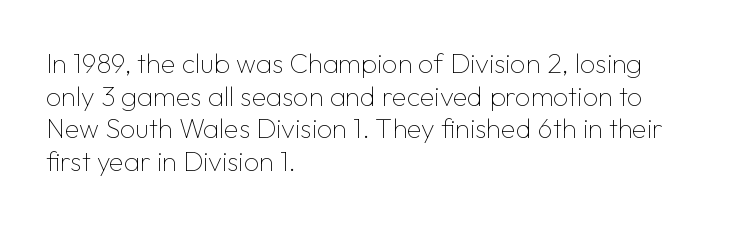
Q: Is the text bold? A: No.
Q: Is the text italic (slanted)? A: No, it is upright.
Q: Is the text underlined? A: No.
Q: How is the paragraph aligned? A: Left-aligned.
Q: Is the spacing between letters normal or unusually wide? A: Normal.
